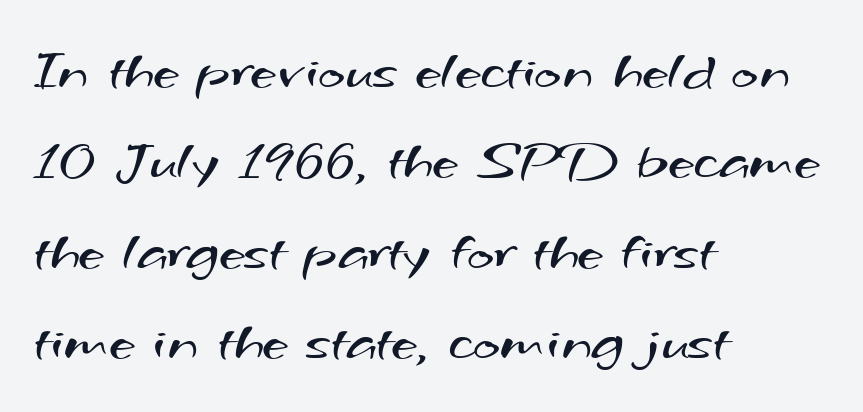
Here the designer chose a conventional face with non-uniform glyph widths. The letterforms sit at book weight or below. Each letter's strokes conclude bluntly, with no projecting serifs. The foot of each line stays bare and open. Layout note: lines flush left. If you measured baseline to baseline, you'd find a middling distance.
